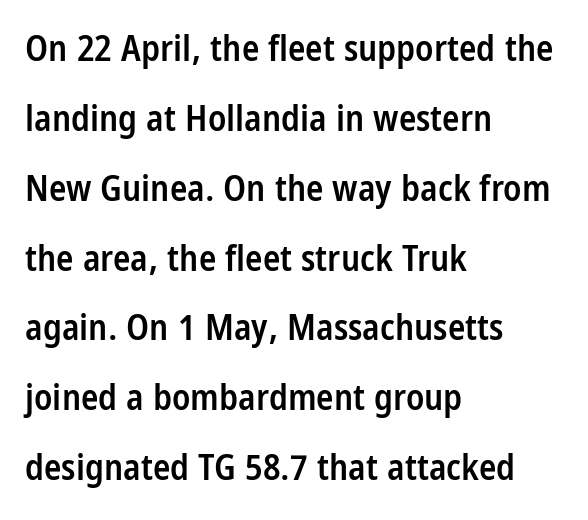
{"serif": "no", "italic": "no", "bold": "semi", "weight": "semibold", "width": "condensed", "stroke_contrast": "low", "x_height": "large", "monospaced": "no", "underline": "no", "align": "left", "line_spacing": "loose", "line_spacing_ratio": 1.94, "letter_spacing": "normal", "letter_spacing_em": 0.0, "glyph_px": 36}
